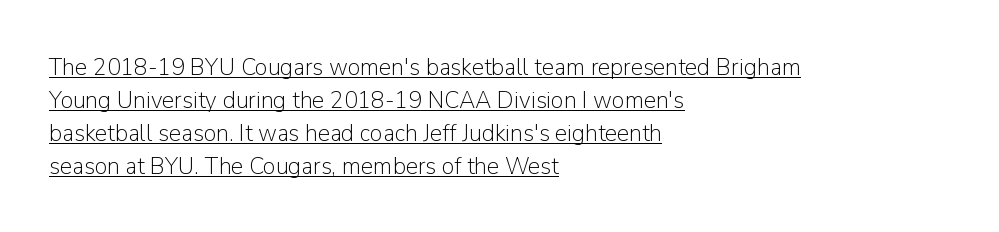
Q: Is the text bold? A: No.
Q: Is the text italic (slanted)? A: No, it is upright.
Q: Is the text underlined? A: Yes.
Q: How is the paragraph aligned? A: Left-aligned.
Q: Is the spacing between letters normal or unusually wide? A: Normal.
Q: Is the spacing between lines tight, normal or loose? A: Normal.
